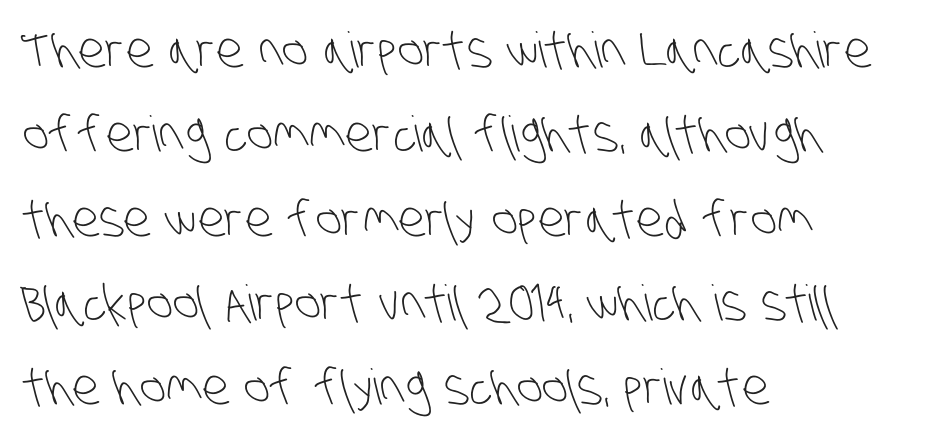
The image shows 49 px light, condensed sans-serif type; set left-aligned, line spacing 1.72x, normal letter spacing, not underlined; low stroke contrast and a large x-height.
